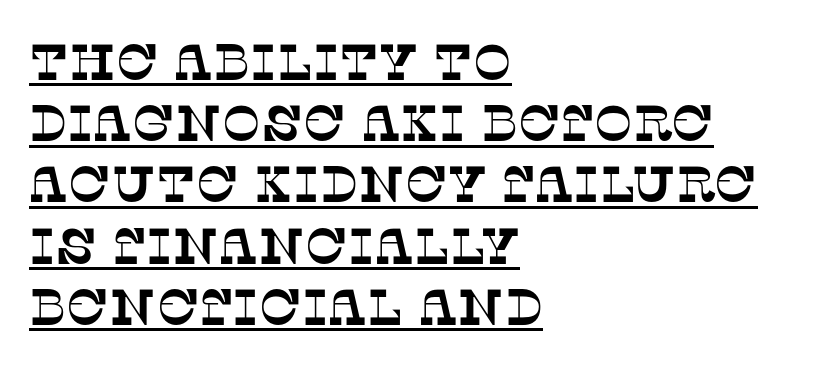
{"serif": "yes", "width": "normal", "stroke_contrast": "low", "x_height": "large", "monospaced": "no", "underline": "yes", "align": "left", "line_spacing_ratio": 1.2, "letter_spacing": "normal", "letter_spacing_em": 0.0, "glyph_px": 51}
